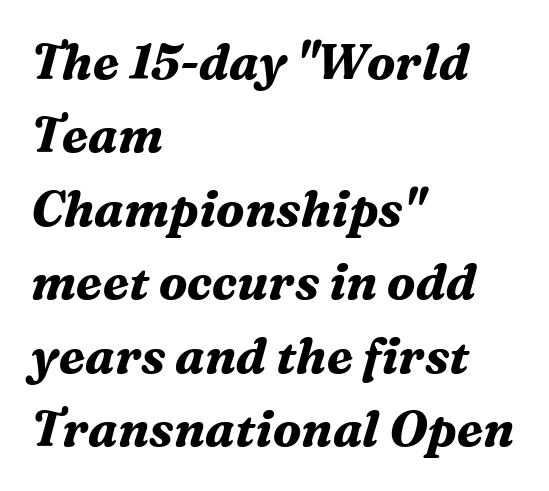
Q: Is the text bold? A: Yes.
Q: Is the text italic (slanted)? A: Yes, it leans right by about 16 degrees.
Q: Is the typeface a serif or a sans-serif typeface? A: Serif.
Q: Is the text underlined? A: No.
Q: How is the paragraph aligned? A: Left-aligned.
Q: Is the spacing between letters normal or unusually wide? A: Normal.
Q: Is the spacing between lines tight, normal or loose? A: Normal.
Q: Width (condensed, normal, or wide)? A: Normal.
Q: Stroke contrast? A: Medium.
Q: x-height? A: Medium.
Q: Monospaced? A: No.
